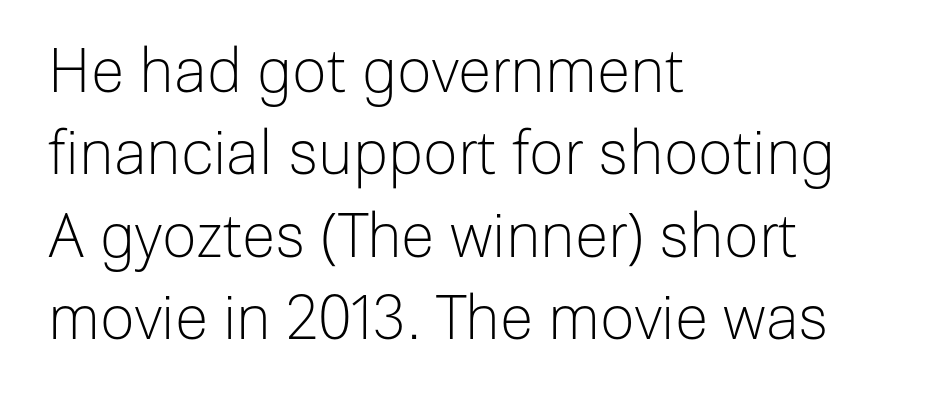
{"serif": "no", "italic": "no", "bold": "no", "weight": "light", "width": "normal", "stroke_contrast": "low", "x_height": "medium", "monospaced": "no", "underline": "no", "align": "left", "line_spacing": "normal", "line_spacing_ratio": 1.35, "letter_spacing": "normal", "letter_spacing_em": 0.0, "glyph_px": 61}
